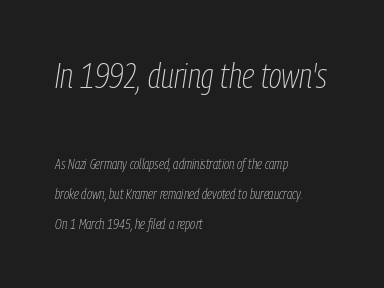
The image shows 34 px thin, condensed type, italic (leaning right); set left-aligned, loose line spacing (2.14x), normal letter spacing, not underlined; the first (top) block is 2.43x larger; low stroke contrast and a medium x-height.
